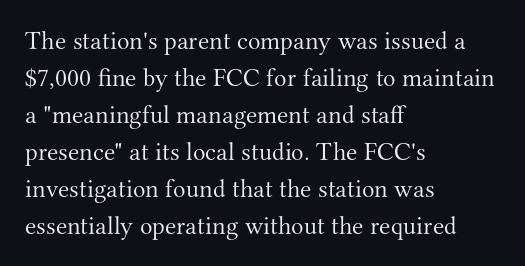
{"italic": "no", "bold": "no", "underline": "no", "align": "left", "line_spacing": "normal", "line_spacing_ratio": 1.42, "letter_spacing": "normal", "letter_spacing_em": 0.0, "glyph_px": 26}
